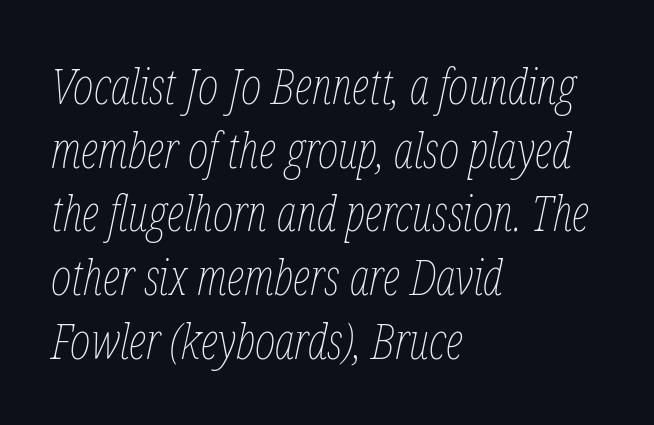
The space beneath each line is pristine and unruled. Posture: slanted. Each line starts at the same left margin while the right side varies. The letters look calm and open, with moderate or lighter stems. Normally led — the rows are evenly, conventionally spaced. A typesetter would call this proportional, since set widths differ per character.
